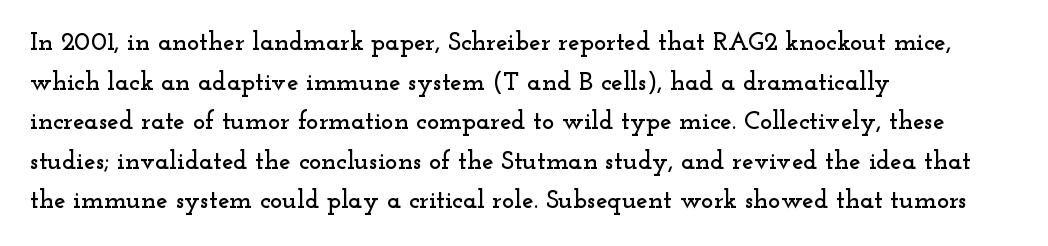
Interline gaps are of average width in this sample. The type sits square on the baseline with zero lean. Just letters on the line, the space beneath them empty. Students, note that the glyphs here touch the page at normal intervals. The rendering anchors every line to the left-hand side.
